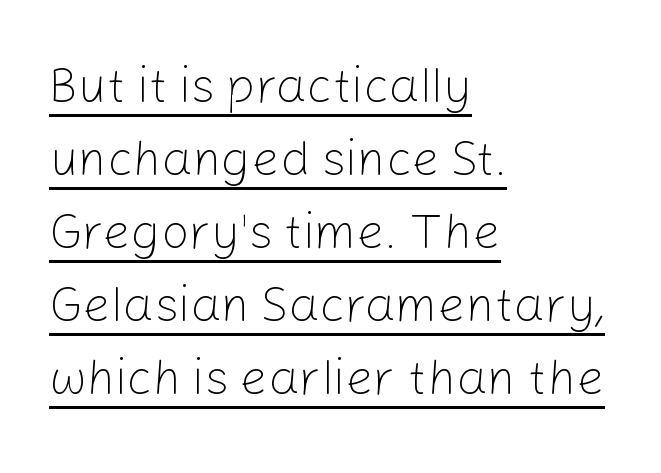
The line texture is even and compact thanks to regular tracking. Left-aligned paragraph, ragged on the right. Weight: in the light-to-regular range. Every word sits above its own underline. The axis of the letterforms is exactly vertical.
